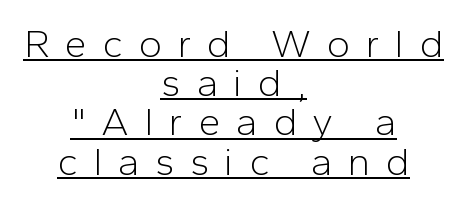
The image shows 40 px light sans-serif type, upright; set centered, tight line spacing (0.98x), unusually wide letter spacing (+0.38 em), underlined; low stroke contrast and a medium x-height.
